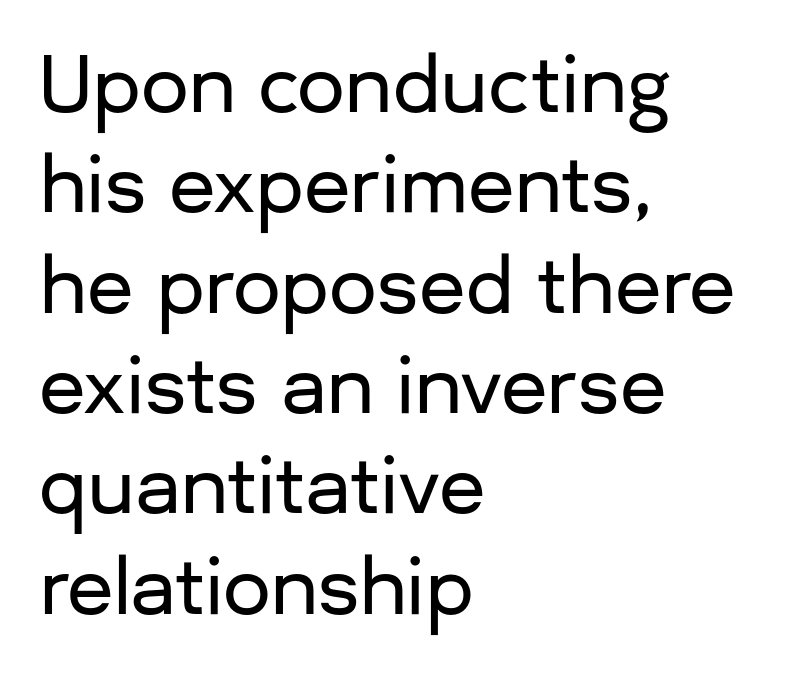
The image shows 76 px sans-serif type, upright; set left-aligned, normal line spacing (1.32x), normal letter spacing, not underlined; low stroke contrast and a medium x-height.
